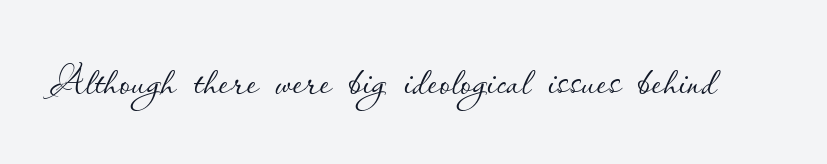
{"bold": "no", "weight": "thin", "width": "normal", "stroke_contrast": "low", "x_height": "small", "monospaced": "no", "underline": "no", "letter_spacing": "normal", "letter_spacing_em": 0.0, "glyph_px": 55}
